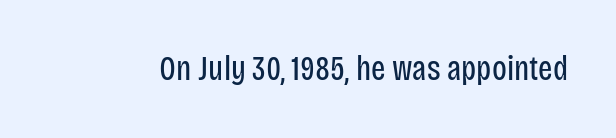
Q: Is the text bold? A: No.
Q: Is the text italic (slanted)? A: No, it is upright.
Q: Is the typeface a serif or a sans-serif typeface? A: Sans-serif.
Q: Is the text underlined? A: No.
Q: Is the spacing between letters normal or unusually wide? A: Normal.
Q: Width (condensed, normal, or wide)? A: Condensed.
Q: Stroke contrast? A: Low.
Q: x-height? A: Large.
Q: Monospaced? A: No.
